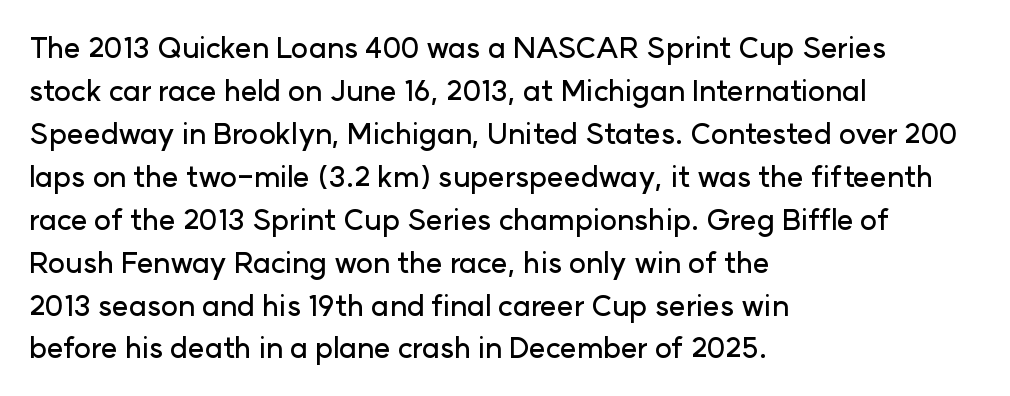
{"serif": "no", "italic": "no", "width": "normal", "stroke_contrast": "low", "x_height": "medium", "monospaced": "no", "underline": "no", "align": "left", "line_spacing": "normal", "line_spacing_ratio": 1.48, "letter_spacing": "normal", "letter_spacing_em": 0.0, "glyph_px": 29}
